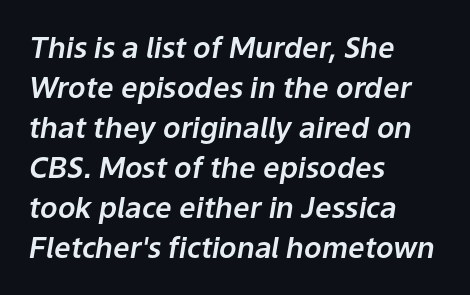
{"italic": "yes", "lean": "right", "slant_degrees": 9, "width": "normal", "stroke_contrast": "low", "x_height": "medium", "monospaced": "no", "underline": "no", "align": "left", "line_spacing": "normal", "line_spacing_ratio": 1.38, "letter_spacing": "normal", "letter_spacing_em": 0.0, "glyph_px": 29}
